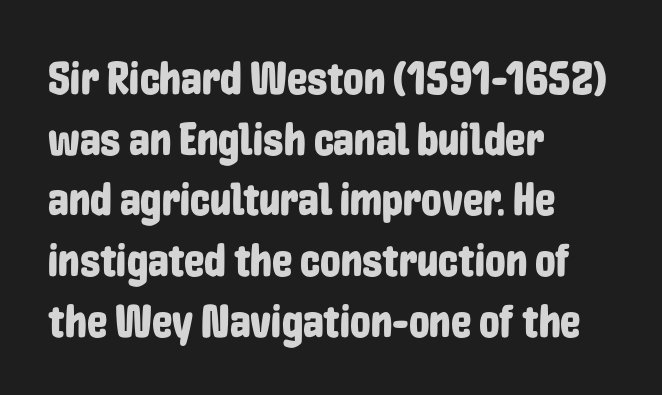
Q: Is the text italic (slanted)? A: No, it is upright.
Q: Is the typeface a serif or a sans-serif typeface? A: Sans-serif.
Q: Is the text underlined? A: No.
Q: How is the paragraph aligned? A: Left-aligned.
Q: Is the spacing between letters normal or unusually wide? A: Normal.
Q: Is the spacing between lines tight, normal or loose? A: Normal.
Q: Width (condensed, normal, or wide)? A: Condensed.
Q: Stroke contrast? A: Low.
Q: x-height? A: Medium.
Q: Monospaced? A: No.
